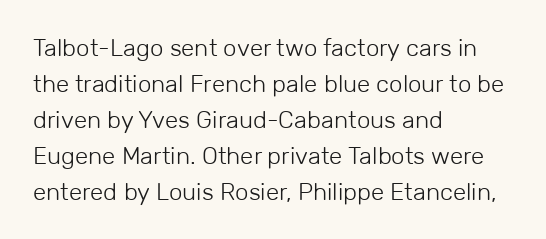
{"italic": "no", "bold": "no", "underline": "no", "align": "left", "line_spacing": "normal", "line_spacing_ratio": 1.5, "letter_spacing": "normal", "letter_spacing_em": 0.0, "glyph_px": 24}
